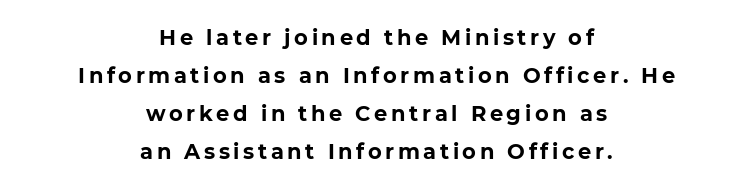
Plain, unruled lines of type. Heft: maximum for text — a bold. The rag falls on both sides of this text block equally.
